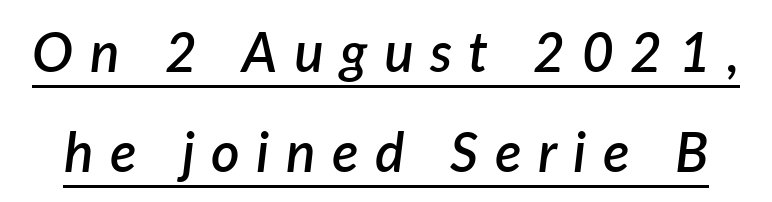
The image shows 55 px semibold type, italic (leaning right); set line spacing 1.82x, unusually wide letter spacing (+0.3 em), underlined; low stroke contrast and a medium x-height.
